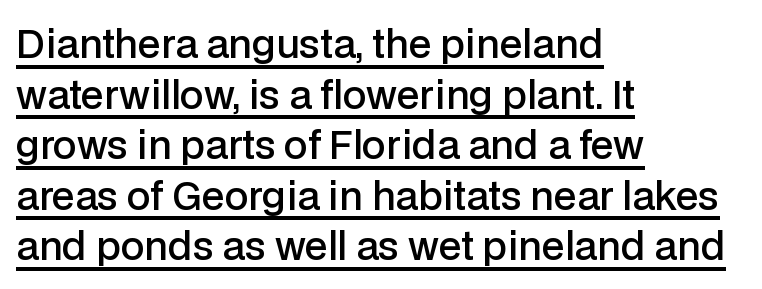
The image shows 38 px semibold sans-serif type, upright; set left-aligned, normal line spacing (1.33x), normal letter spacing, underlined; low stroke contrast and a medium x-height.
